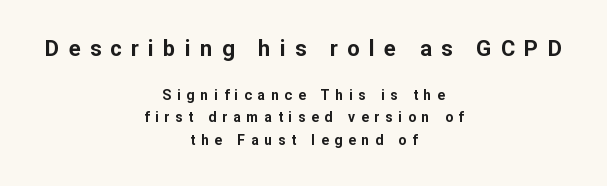
Q: Is the text bold? A: Yes.
Q: Is the text italic (slanted)? A: No, it is upright.
Q: Is the text underlined? A: No.
Q: How is the paragraph aligned? A: Centered.
Q: Is the spacing between letters normal or unusually wide? A: Unusually wide.
Q: Is the spacing between lines tight, normal or loose? A: Normal.
Q: Which block of text is set in a larger size, the first (top) or the second (bottom)? A: The first (top) one.
